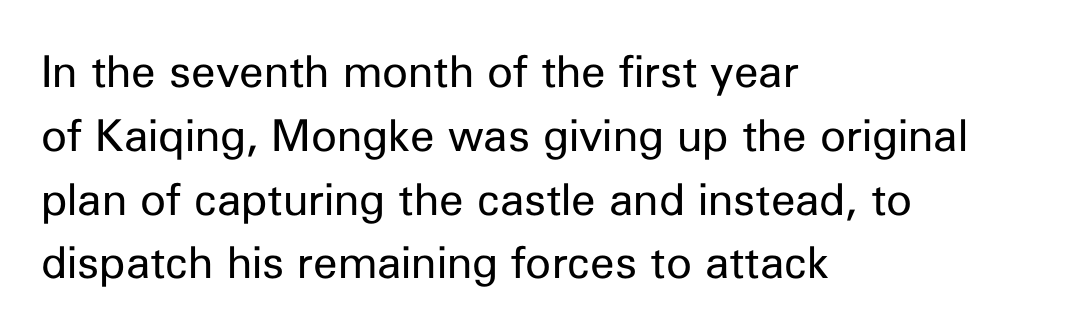
The image shows 44 px regular-weight sans-serif type, upright; set left-aligned, normal line spacing (1.45x), normal letter spacing, not underlined; low stroke contrast and a medium x-height.
